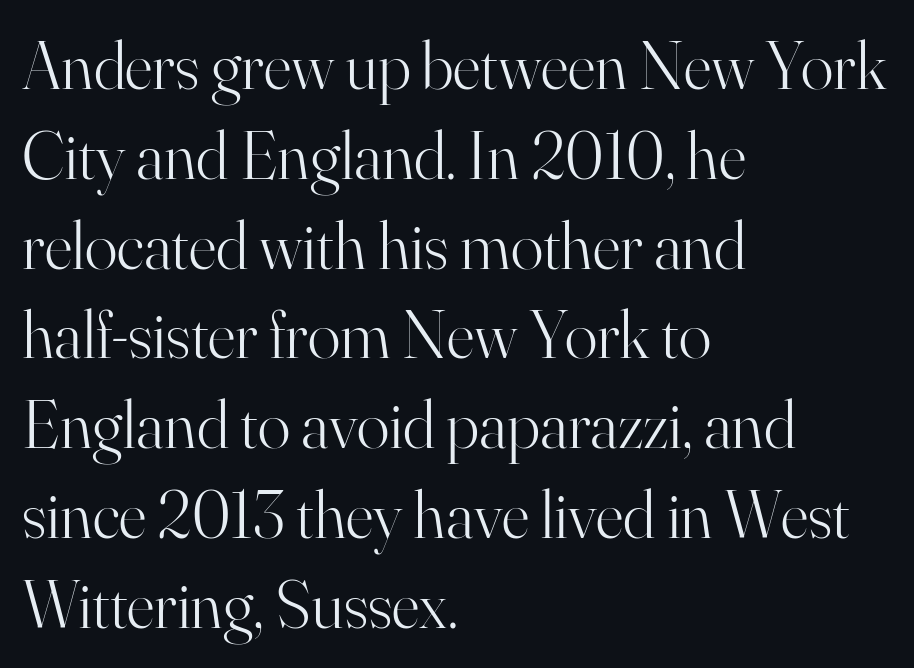
The image shows 68 px light serif type, upright; set left-aligned, normal line spacing (1.32x), normal letter spacing, not underlined; high stroke contrast and a small x-height.
